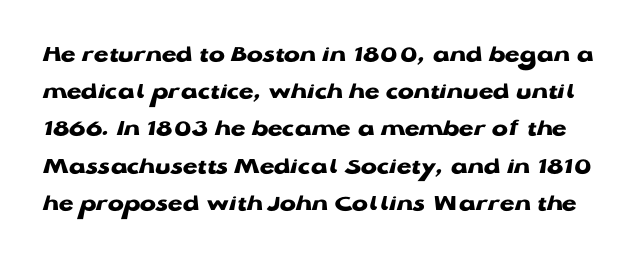
Tall strokes in this sample are plumb rather than angled. A normal amount of white space separates one row of letters from the next. Decoration check: the copy has no underline. What weight is shown? A full bold with thick strokes. Between one letter and the next there's only the usual sliver of space.
